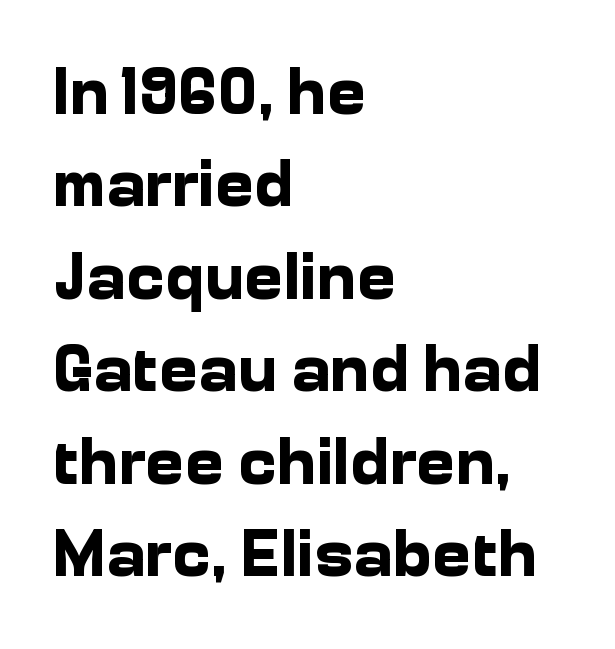
The image shows 66 px bold sans-serif type, upright; set left-aligned, normal line spacing (1.4x), normal letter spacing, not underlined; low stroke contrast and a medium x-height.
